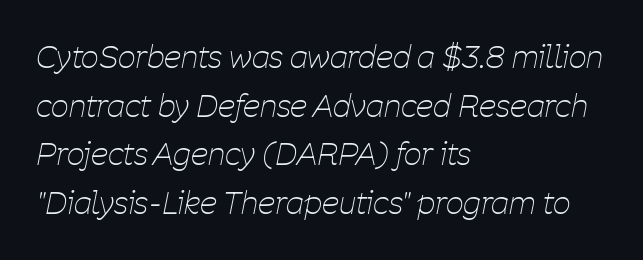
Q: Is the text bold? A: No.
Q: Is the text italic (slanted)? A: Yes, it leans right by about 11 degrees.
Q: Is the text underlined? A: No.
Q: How is the paragraph aligned? A: Left-aligned.
Q: Is the spacing between letters normal or unusually wide? A: Normal.
Q: Is the spacing between lines tight, normal or loose? A: Normal.
Q: Width (condensed, normal, or wide)? A: Condensed.
Q: Stroke contrast? A: Low.
Q: x-height? A: Medium.
Q: Monospaced? A: No.
